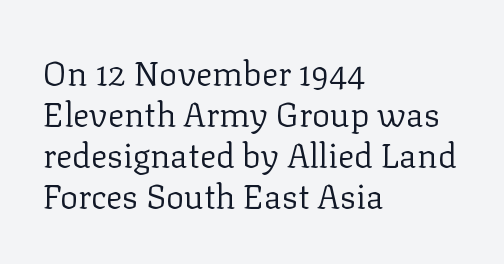
{"serif": "yes", "italic": "no", "bold": "no", "weight": "regular", "width": "normal", "stroke_contrast": "low", "x_height": "medium", "monospaced": "no", "underline": "no", "align": "left", "line_spacing_ratio": 1.21, "letter_spacing": "normal", "letter_spacing_em": 0.0, "glyph_px": 34}
